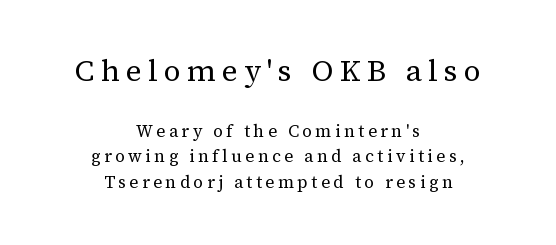
Q: Is the text bold? A: No.
Q: Is the text italic (slanted)? A: No, it is upright.
Q: Is the typeface a serif or a sans-serif typeface? A: Serif.
Q: Is the text underlined? A: No.
Q: How is the paragraph aligned? A: Centered.
Q: Is the spacing between letters normal or unusually wide? A: Unusually wide.
Q: Is the spacing between lines tight, normal or loose? A: Normal.
Q: Which block of text is set in a larger size, the first (top) or the second (bottom)? A: The first (top) one.
Q: Width (condensed, normal, or wide)? A: Normal.
Q: Stroke contrast? A: Medium.
Q: x-height? A: Medium.
Q: Monospaced? A: No.
